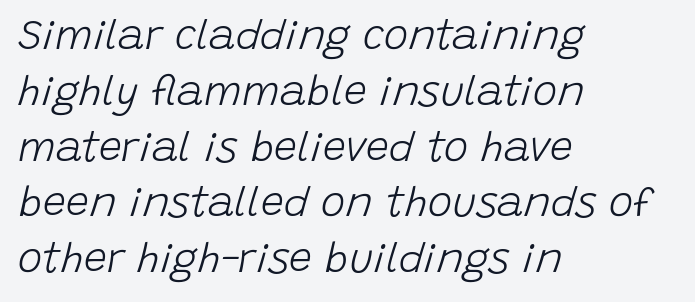
The image shows 41 px light type, italic (leaning right); set left-aligned, normal line spacing (1.36x), normal letter spacing, not underlined; low stroke contrast and a large x-height.
